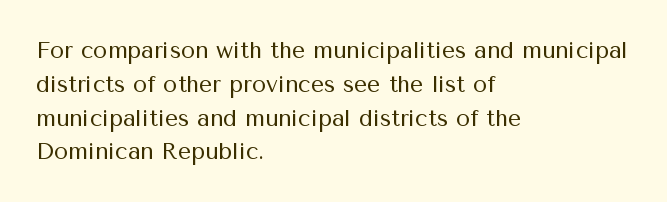
The image shows 23 px text type, upright; set left-aligned, normal line spacing (1.47x), normal letter spacing, not underlined.
